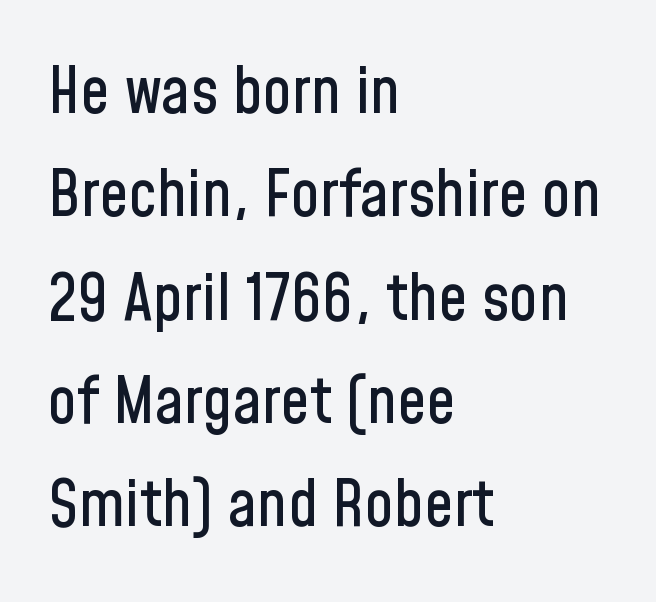
Caption: multi-line text, flush left, ragged right. Classification — sans serif. Anything drawn beneath the words? Only blank space. No extra tracking has been applied to these lines.
